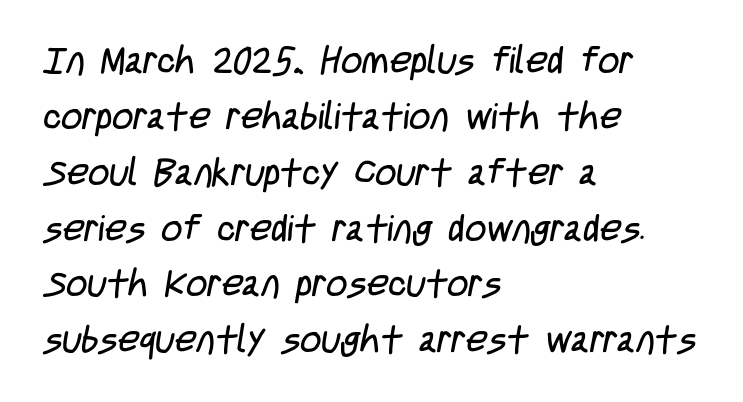
Q: Is the text bold? A: No.
Q: Is the typeface a serif or a sans-serif typeface? A: Sans-serif.
Q: Is the text underlined? A: No.
Q: How is the paragraph aligned? A: Left-aligned.
Q: Is the spacing between letters normal or unusually wide? A: Normal.
Q: Is the spacing between lines tight, normal or loose? A: Normal.
Q: Width (condensed, normal, or wide)? A: Condensed.
Q: Stroke contrast? A: Low.
Q: x-height? A: Large.
Q: Monospaced? A: No.
